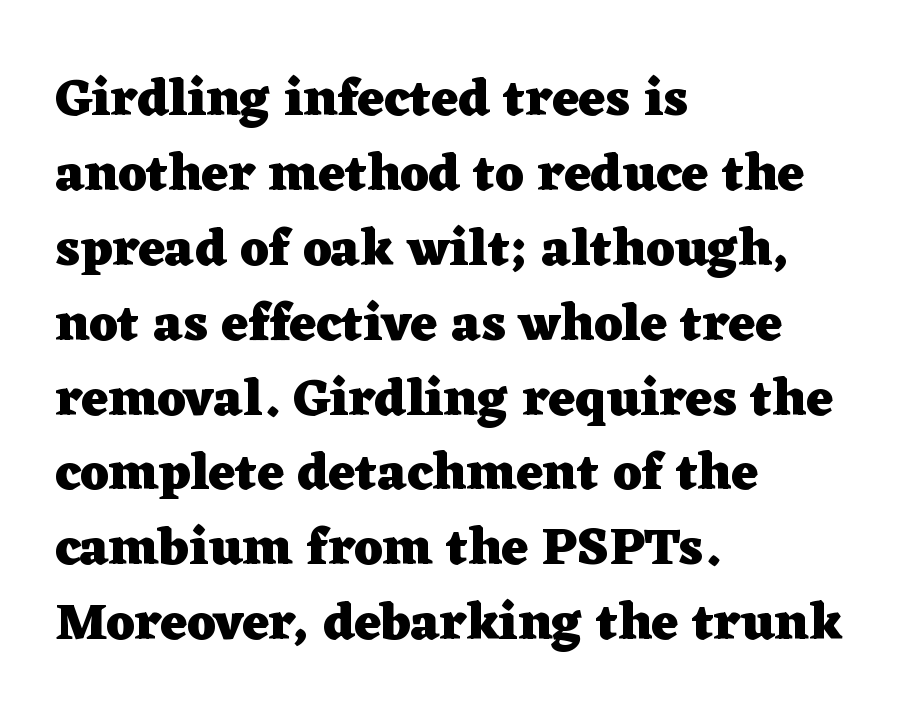
Q: Is the text bold? A: Yes.
Q: Is the text italic (slanted)? A: No, it is upright.
Q: Is the typeface a serif or a sans-serif typeface? A: Serif.
Q: Is the text underlined? A: No.
Q: How is the paragraph aligned? A: Left-aligned.
Q: Is the spacing between letters normal or unusually wide? A: Normal.
Q: Is the spacing between lines tight, normal or loose? A: Normal.
Q: Width (condensed, normal, or wide)? A: Wide.
Q: Stroke contrast? A: Low.
Q: x-height? A: Medium.
Q: Monospaced? A: No.
